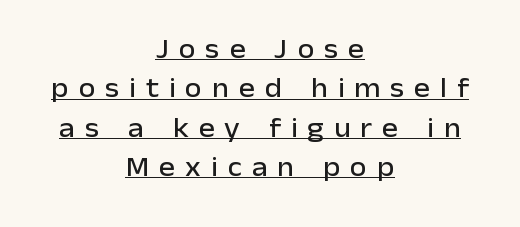
The image shows 27 px text type, upright; set centered, normal line spacing (1.46x), unusually wide letter spacing (+0.37 em), underlined.
